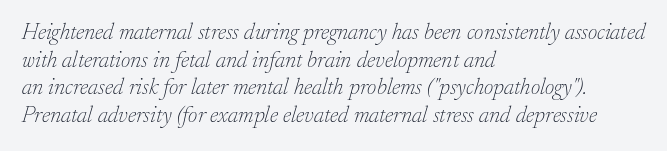
{"italic": "yes", "lean": "right", "slant_degrees": 17, "bold": "no", "underline": "no", "align": "left", "line_spacing_ratio": 1.2, "letter_spacing": "normal", "letter_spacing_em": 0.0, "glyph_px": 23}
